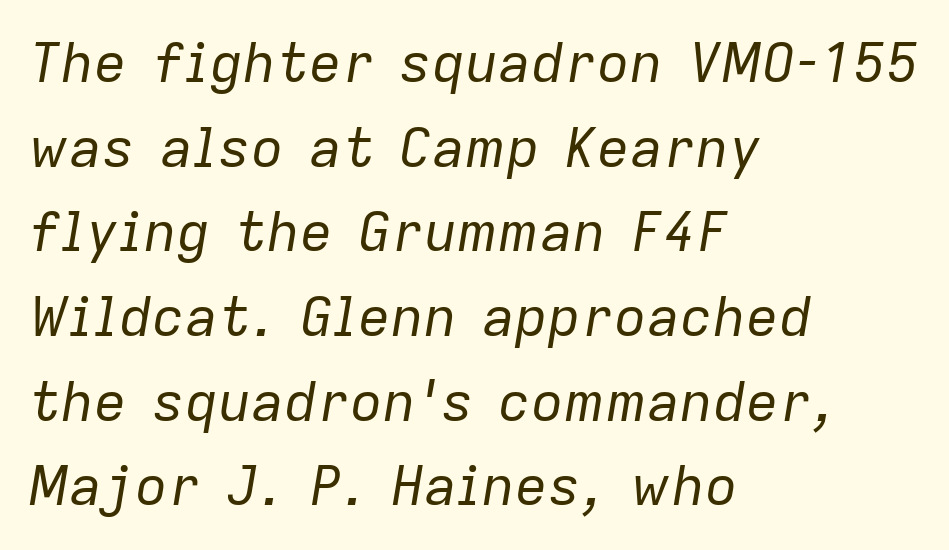
Q: Is the text bold? A: No.
Q: Is the text italic (slanted)? A: Yes, it leans right by about 9 degrees.
Q: Is the text underlined? A: No.
Q: How is the paragraph aligned? A: Left-aligned.
Q: Is the spacing between letters normal or unusually wide? A: Normal.
Q: Is the spacing between lines tight, normal or loose? A: Normal.
Q: Width (condensed, normal, or wide)? A: Normal.
Q: Stroke contrast? A: Low.
Q: x-height? A: Medium.
Q: Monospaced? A: No.
